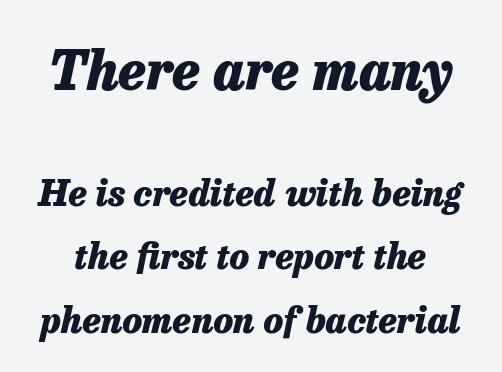
Block one is the big one; block two sits smaller underneath. Underlining? Definitely not there. Standard letterfit; no display-style spreading of the glyphs. Heavy-handed strokes throughout: this text is bold.
